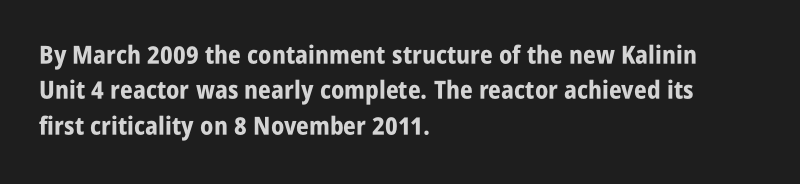
Q: Is the text bold? A: Yes.
Q: Is the text italic (slanted)? A: No, it is upright.
Q: Is the text underlined? A: No.
Q: How is the paragraph aligned? A: Left-aligned.
Q: Is the spacing between letters normal or unusually wide? A: Normal.
Q: Is the spacing between lines tight, normal or loose? A: Normal.
